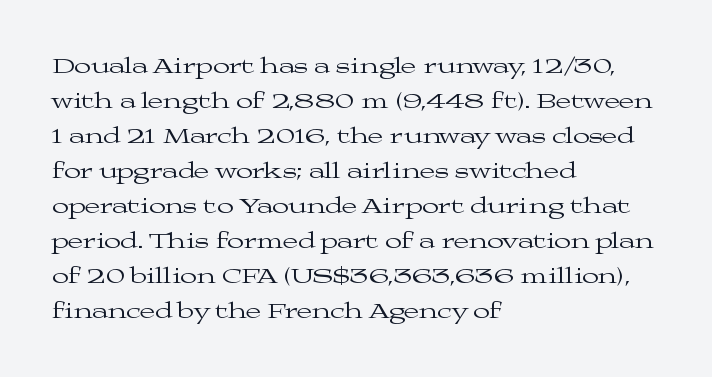
Every stem runs plumb, perpendicular to the baseline. Ink coverage per letter is moderate at most. Does extra space separate the letters? No, they use regular spacing. Line starts are locked; line ends wander. If you measured baseline to baseline, you'd find a middling distance.
